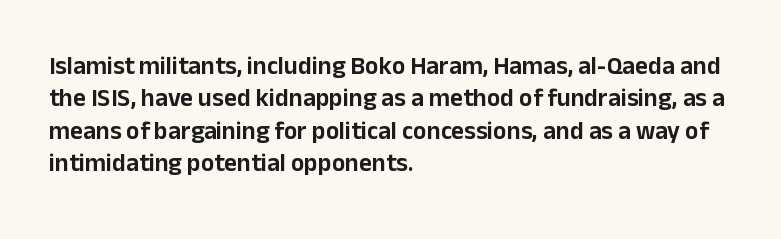
Q: Is the text italic (slanted)? A: No, it is upright.
Q: Is the text underlined? A: No.
Q: How is the paragraph aligned? A: Left-aligned.
Q: Is the spacing between letters normal or unusually wide? A: Normal.
Q: Is the spacing between lines tight, normal or loose? A: Normal.
